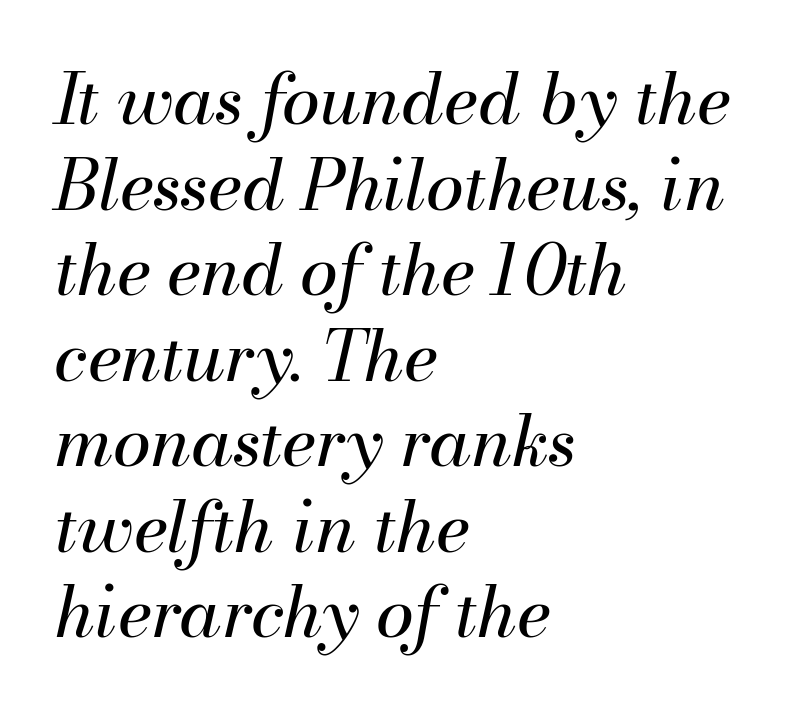
The image shows 69 px regular-weight type, italic (leaning right); set left-aligned, line spacing 1.24x, normal letter spacing, not underlined; medium stroke contrast and a small x-height.
